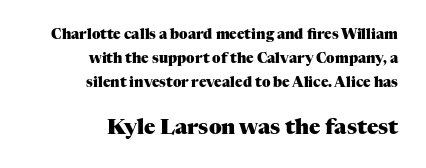
Q: Is the text bold? A: Yes.
Q: Is the text italic (slanted)? A: No, it is upright.
Q: Is the text underlined? A: No.
Q: How is the paragraph aligned? A: Right-aligned.
Q: Is the spacing between letters normal or unusually wide? A: Normal.
Q: Which block of text is set in a larger size, the first (top) or the second (bottom)? A: The second (bottom) one.
